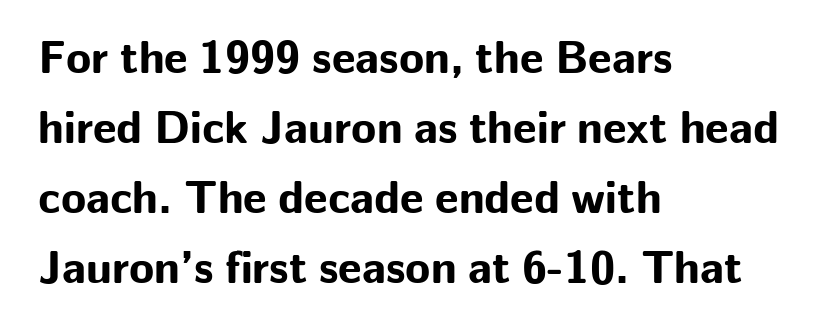
Words appear dense and cohesive because spacing is normal. Plain, unruled lines of type. Alignment: flush left. Heft: maximum for text — a bold. The block of text has a typical density, with ordinary space between rows. Think of a printed novel: that variable character pitch is what you see here.
